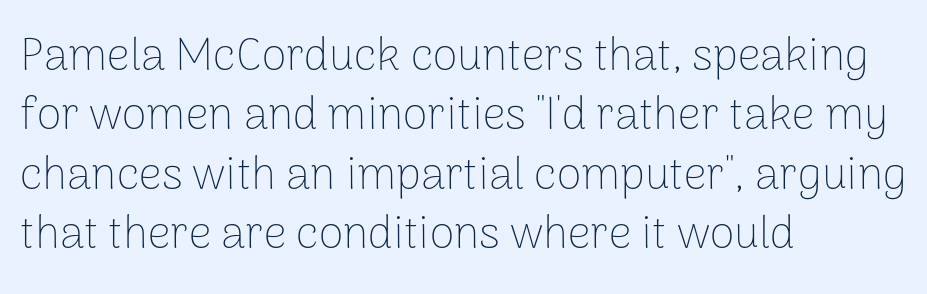
The image shows 45 px thin sans-serif type, upright; set left-aligned, normal line spacing (1.32x), normal letter spacing, not underlined; low stroke contrast and a medium x-height.
